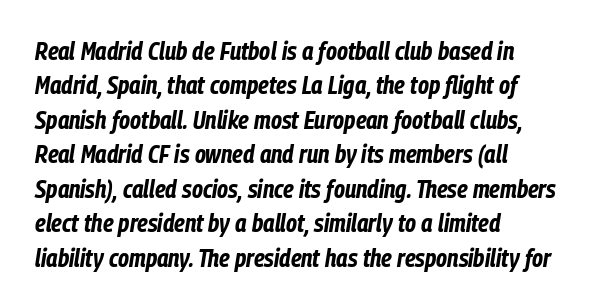
The image shows 25 px bold type, italic (leaning right); set left-aligned, normal line spacing (1.38x), normal letter spacing, not underlined.
